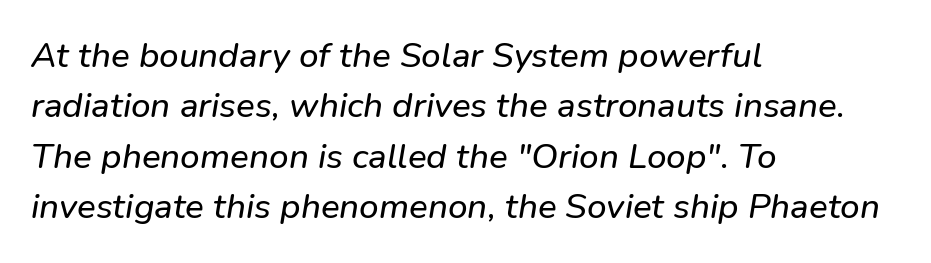
The image shows 35 px sans-serif type; set left-aligned, normal line spacing (1.44x), normal letter spacing, not underlined; low stroke contrast and a medium x-height.
